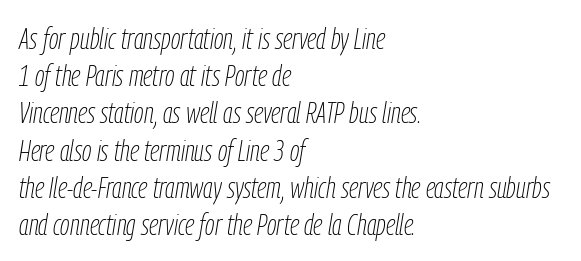
The passage shown is typed in a proportional face where columns would drift. The type is set solid horizontally, with unmodified tracking. Line beginnings align vertically; line endings do not. Check under the words: just untouched page.
